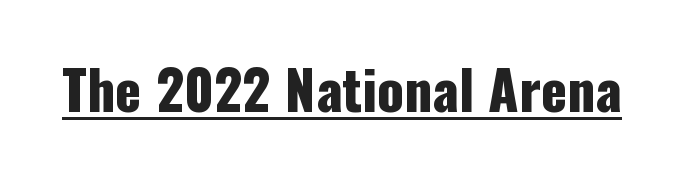
Q: Is the text italic (slanted)? A: No, it is upright.
Q: Is the typeface a serif or a sans-serif typeface? A: Sans-serif.
Q: Is the text underlined? A: Yes.
Q: Is the spacing between letters normal or unusually wide? A: Normal.
Q: Width (condensed, normal, or wide)? A: Condensed.
Q: Stroke contrast? A: Low.
Q: x-height? A: Medium.
Q: Monospaced? A: No.
